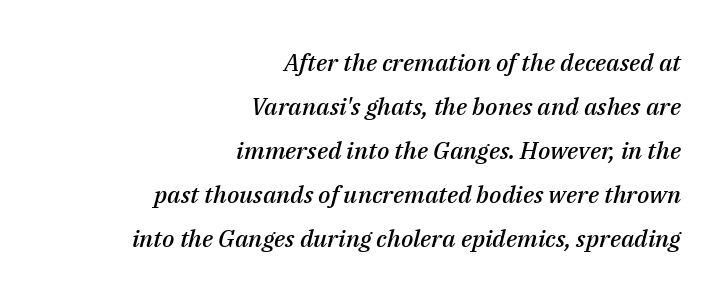
{"italic": "yes", "lean": "right", "slant_degrees": 14, "bold": "semi", "underline": "no", "align": "right", "line_spacing_ratio": 1.83, "letter_spacing": "normal", "letter_spacing_em": 0.0, "glyph_px": 24}
